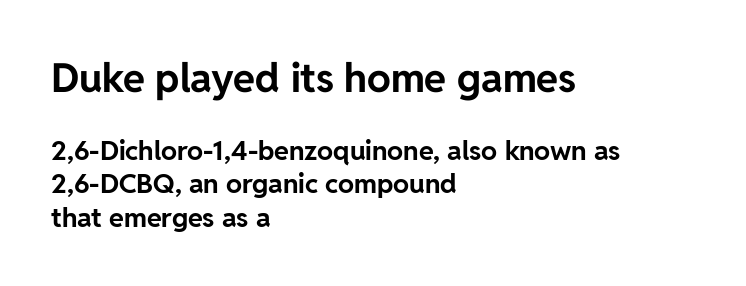
Reading down the block, your eye returns to a fixed left position each line. The typesetting leans heavy: a genuine bold. Notice how the stems are strictly vertical — no italics here. The foot of each line stays bare and open.
